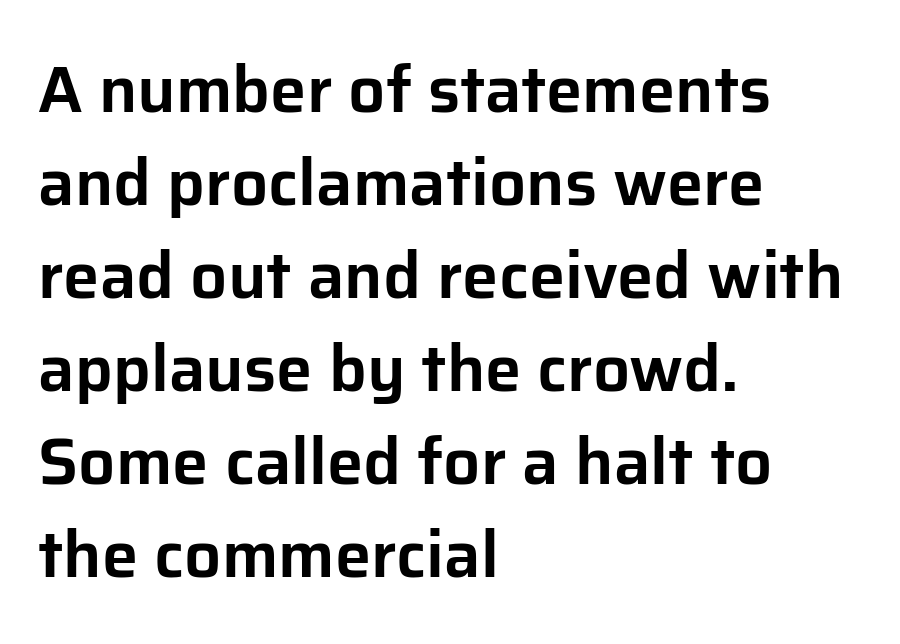
Q: Is the text italic (slanted)? A: No, it is upright.
Q: Is the typeface a serif or a sans-serif typeface? A: Sans-serif.
Q: Is the text underlined? A: No.
Q: How is the paragraph aligned? A: Left-aligned.
Q: Is the spacing between letters normal or unusually wide? A: Normal.
Q: Is the spacing between lines tight, normal or loose? A: Normal.
Q: Width (condensed, normal, or wide)? A: Normal.
Q: Stroke contrast? A: Low.
Q: x-height? A: Medium.
Q: Monospaced? A: No.
